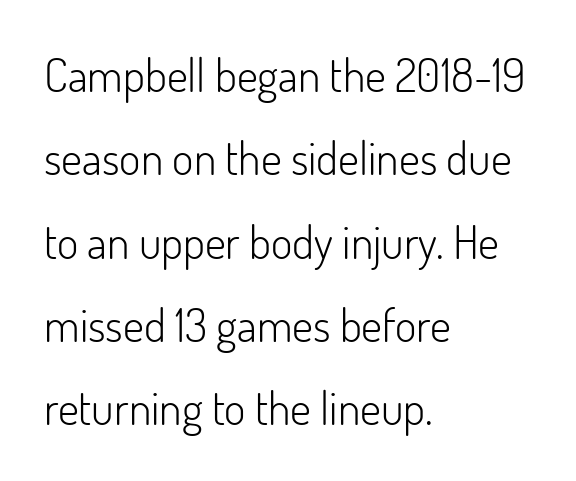
{"serif": "no", "italic": "no", "bold": "no", "weight": "light", "width": "normal", "stroke_contrast": "low", "x_height": "small", "monospaced": "no", "underline": "no", "align": "left", "line_spacing_ratio": 1.81, "letter_spacing": "normal", "letter_spacing_em": 0.0, "glyph_px": 46}
